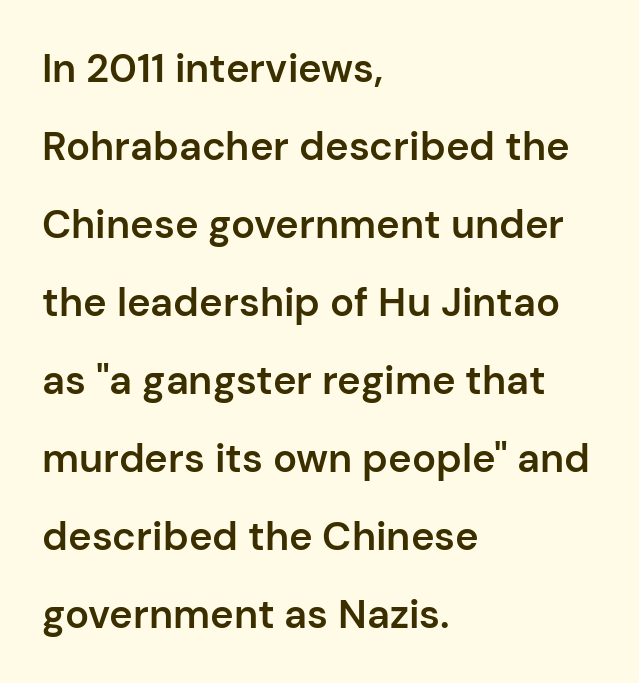
Q: Is the text bold? A: Semi-bold.
Q: Is the text italic (slanted)? A: No, it is upright.
Q: Is the typeface a serif or a sans-serif typeface? A: Sans-serif.
Q: Is the text underlined? A: No.
Q: How is the paragraph aligned? A: Left-aligned.
Q: Is the spacing between letters normal or unusually wide? A: Normal.
Q: Is the spacing between lines tight, normal or loose? A: Loose.
Q: Width (condensed, normal, or wide)? A: Normal.
Q: Stroke contrast? A: Low.
Q: x-height? A: Medium.
Q: Monospaced? A: No.
